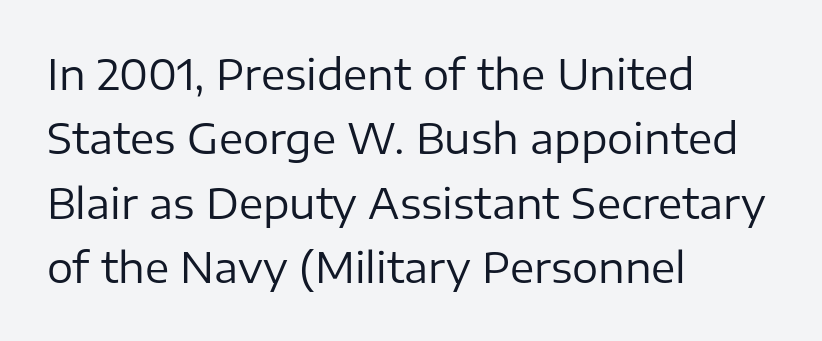
Font category for this specimen: sans-serif. The weight tops out at a normal text grade. Notice how the passage keeps a crisp vertical edge on the left only. Italic? Not at all — the glyphs are vertical. Interline gaps are of average width in this sample.
